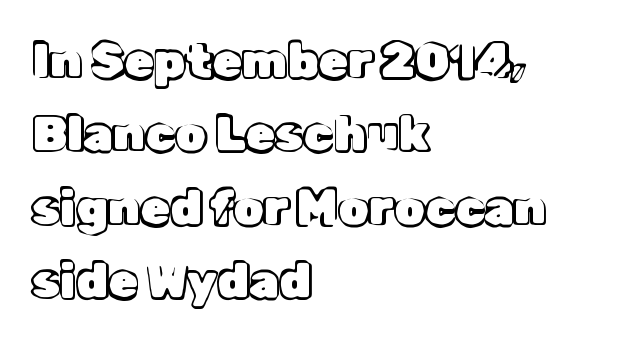
Q: Is the text italic (slanted)? A: No, it is upright.
Q: Is the text underlined? A: No.
Q: How is the paragraph aligned? A: Left-aligned.
Q: Is the spacing between letters normal or unusually wide? A: Normal.
Q: Is the spacing between lines tight, normal or loose? A: Normal.
Q: Width (condensed, normal, or wide)? A: Normal.
Q: x-height? A: Medium.
Q: Monospaced? A: No.
